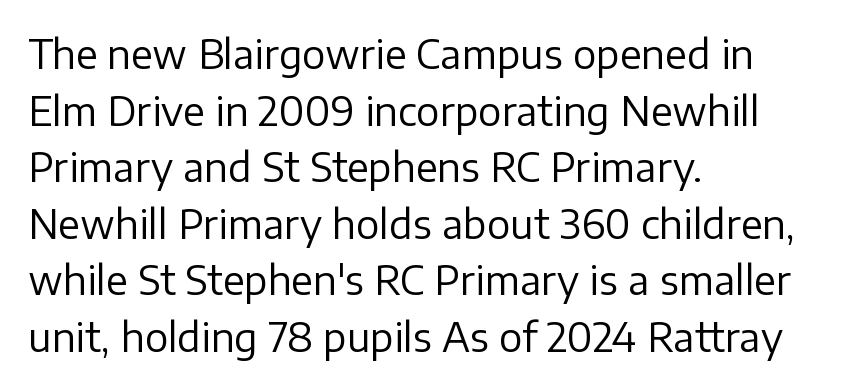
The image shows 39 px regular-weight sans-serif type, upright; set left-aligned, normal line spacing (1.45x), normal letter spacing, not underlined; low stroke contrast and a medium x-height.
